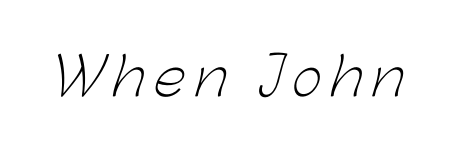
The image shows 52 px light sans-serif type; set not underlined; low stroke contrast and a medium x-height.
